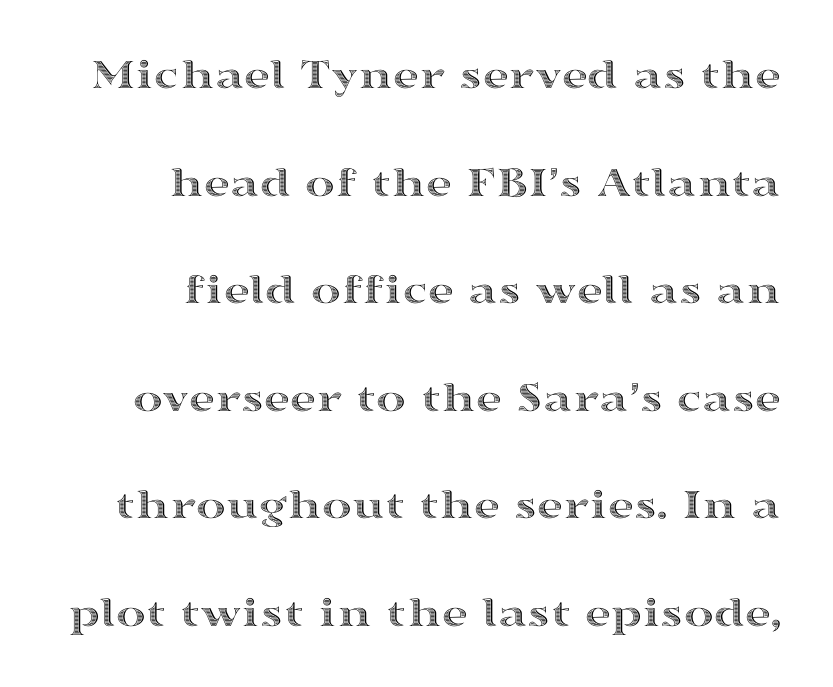
{"italic": "no", "width": "wide", "x_height": "medium", "monospaced": "no", "underline": "no", "align": "right", "line_spacing": "loose", "line_spacing_ratio": 2.39, "letter_spacing": "normal", "letter_spacing_em": 0.0, "glyph_px": 45}
